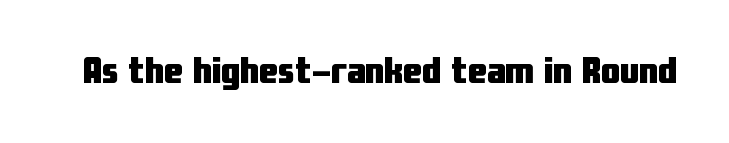
Do the characters align in a grid? No, the font is proportional. The face used here is rendered with its standard letterfit. Observe the absence of serifs on each vertical stroke in this sample. Tall strokes in this sample are plumb rather than angled. Decoration check: the copy has no underline. Does the weight exceed regular? Yes, all the way to bold.
